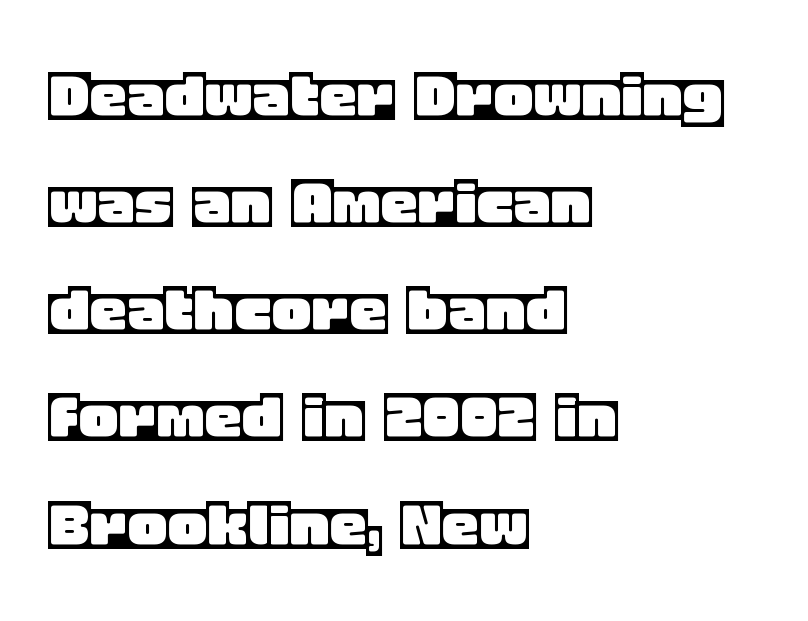
Leftover space on each line is placed entirely after the last word. A typesetter would mark this as roman, not italic. The passage shown is typed in a proportional face where columns would drift. Has an underline been added? It has not. Successive baselines arrive at the customary interval. Inter-character spacing is left at the font's built-in metrics.
